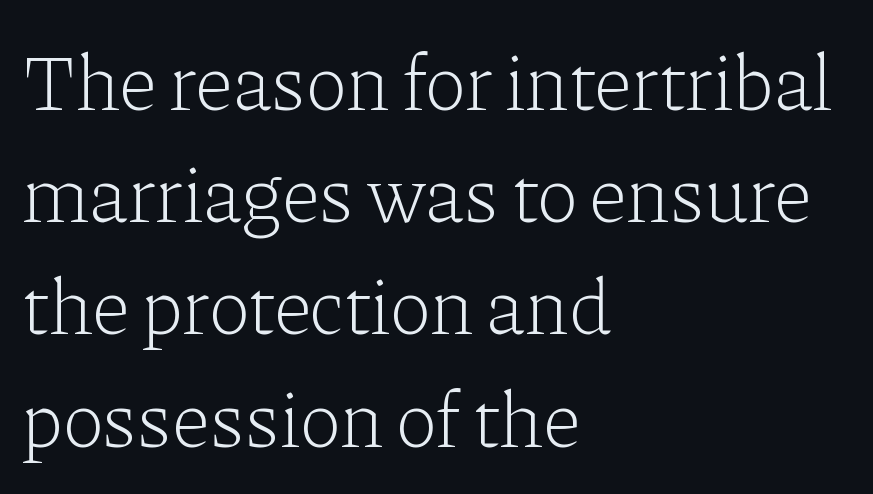
The image shows 79 px light serif type, upright; set left-aligned, normal line spacing (1.42x), normal letter spacing, not underlined; low stroke contrast and a medium x-height.
